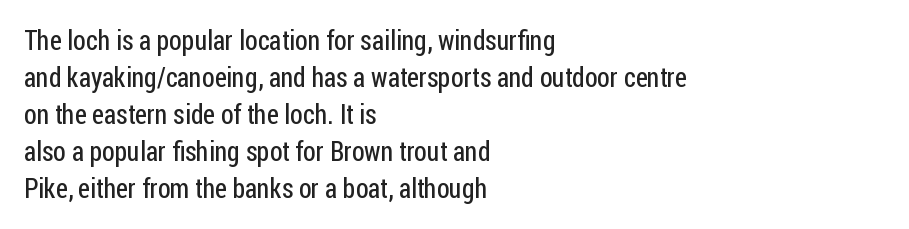
Reading down the block, your eye returns to a fixed left position each line. Tall strokes in this sample are plumb rather than angled. The rendering uses a moderate line-height, typical for paragraphs. This is not heavy type; no bold has been used. Any mark beneath the type? The region is blank. Each word holds together tightly as a unit, with standard inter-letter gaps.
